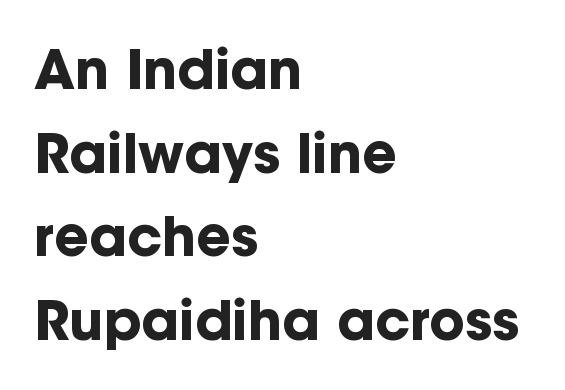
The characters display no serif detailing; their extremities are plain. A typesetter would call this proportional, since set widths differ per character. Default kerning and tracking; the words read as compact shapes. Posture: vertical. Rows of type keep a routine distance in the vertical direction. Has an underline been added? It has not.
